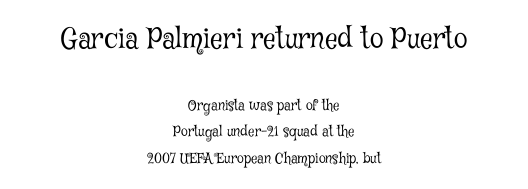
Teacher's note: observe the equal gaps on both sides — that is centered alignment. The passage shown is not underscored anywhere. Large over small — that's the arrangement of the two blocks here. A roman cut, with each character standing at attention.
